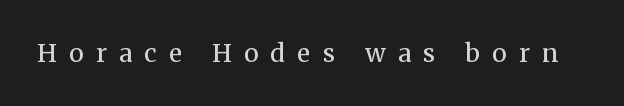
A roman cut, with each character standing at attention. Honestly, the letter spacing is so wide it's the main thing you notice. The strokes are not fattened; the text isn't bold. Only glyphs here, with clear space below each row.
